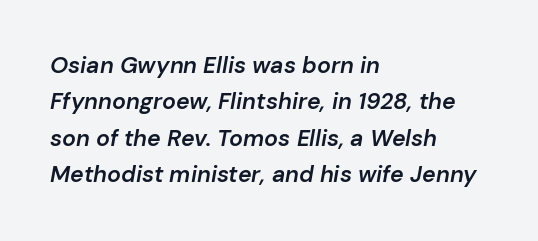
Q: Is the text bold? A: Semi-bold.
Q: Is the text italic (slanted)? A: Yes, it leans right by about 10 degrees.
Q: Is the text underlined? A: No.
Q: How is the paragraph aligned? A: Left-aligned.
Q: Is the spacing between letters normal or unusually wide? A: Normal.
Q: Is the spacing between lines tight, normal or loose? A: Normal.
